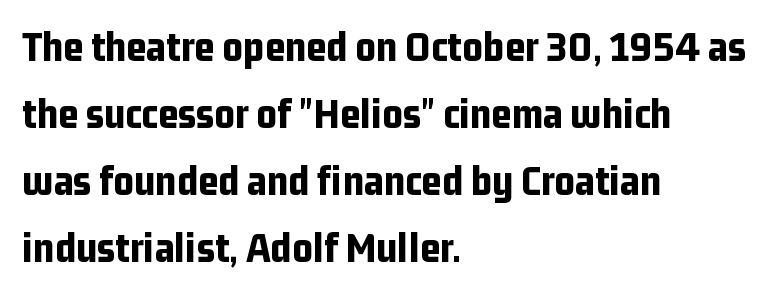
These lines are rendered in a variable-pitch font. I'd call this a sans setting — the letters go barefoot. If you measured baseline to baseline, you'd find a middling distance. The compositor pushed each line to the left boundary. Style check: upright.
